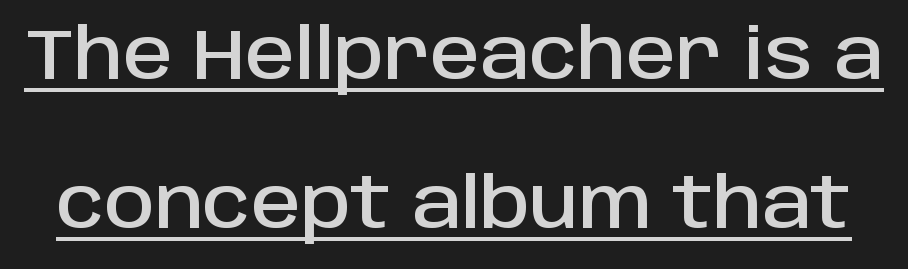
{"serif": "no", "italic": "no", "width": "normal", "stroke_contrast": "low", "x_height": "large", "monospaced": "no", "underline": "yes", "line_spacing": "loose", "line_spacing_ratio": 2.13, "letter_spacing": "normal", "letter_spacing_em": 0.0, "glyph_px": 70}
